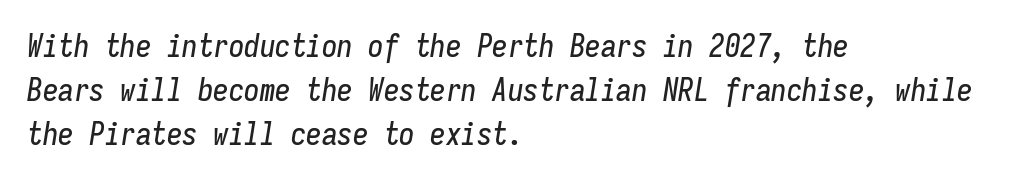
Short and long lines alike share a common starting point at left. The face used here is monospaced, like something from a code editor. You could call the tracking neutral — neither tight nor loose. What's the leading like? Ordinary, nothing unusual. The foot of each line stays bare and open. Quick note: italic.
